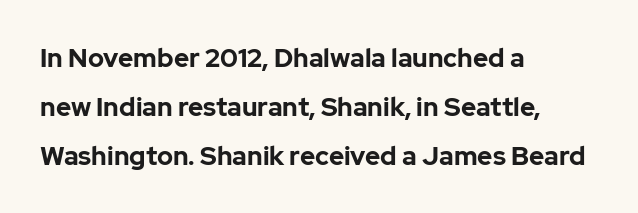
Q: Is the text bold? A: Yes.
Q: Is the text italic (slanted)? A: No, it is upright.
Q: Is the text underlined? A: No.
Q: How is the paragraph aligned? A: Left-aligned.
Q: Is the spacing between letters normal or unusually wide? A: Normal.
